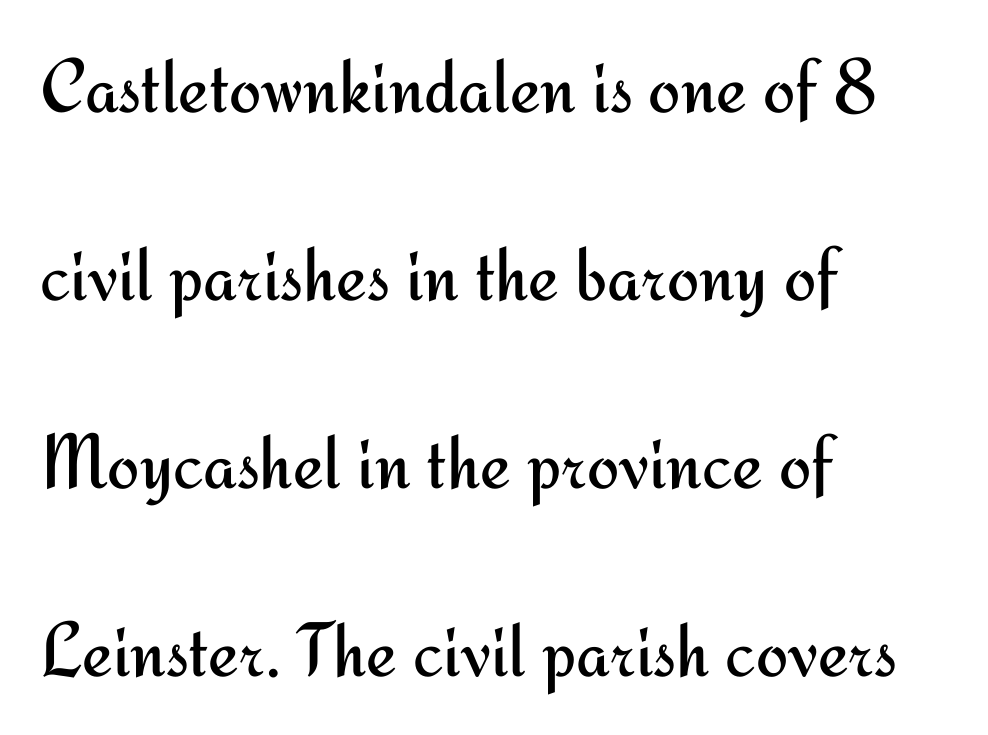
Q: Is the text bold? A: No.
Q: Is the text italic (slanted)? A: No, it is upright.
Q: Is the typeface a serif or a sans-serif typeface? A: Sans-serif.
Q: Is the text underlined? A: No.
Q: How is the paragraph aligned? A: Left-aligned.
Q: Is the spacing between letters normal or unusually wide? A: Normal.
Q: Is the spacing between lines tight, normal or loose? A: Loose.
Q: Width (condensed, normal, or wide)? A: Normal.
Q: Stroke contrast? A: Medium.
Q: x-height? A: Small.
Q: Monospaced? A: No.
